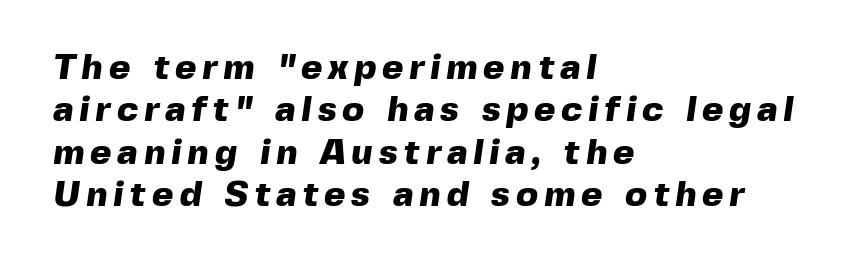
Is the type bold? Yes — the strokes are clearly thick and heavy. Each letter's strokes conclude bluntly, with no projecting serifs. The rendering uses natural spacing where letterforms have individual widths. No word sits above an underline. If you drew a ruler down the left edge, every line would touch it.
